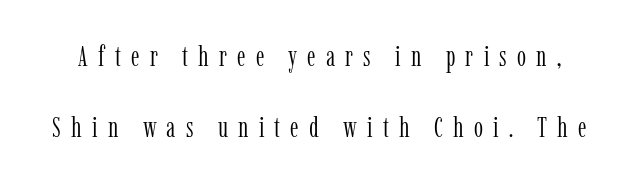
The image shows 29 px light, condensed serif type, upright; set loose line spacing (2.44x), unusually wide letter spacing (+0.35 em), not underlined; low stroke contrast and a medium x-height.
